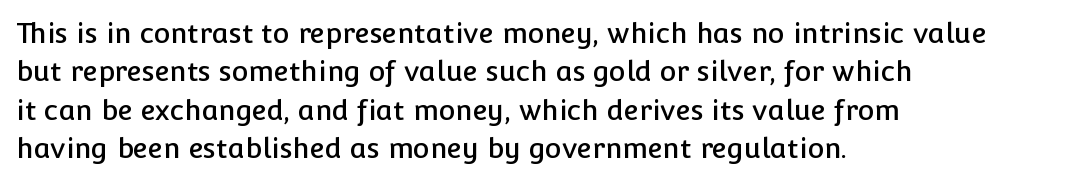
{"serif": "no", "italic": "no", "width": "normal", "stroke_contrast": "low", "x_height": "medium", "monospaced": "no", "underline": "no", "align": "left", "line_spacing": "normal", "line_spacing_ratio": 1.37, "letter_spacing": "normal", "letter_spacing_em": 0.0, "glyph_px": 28}
